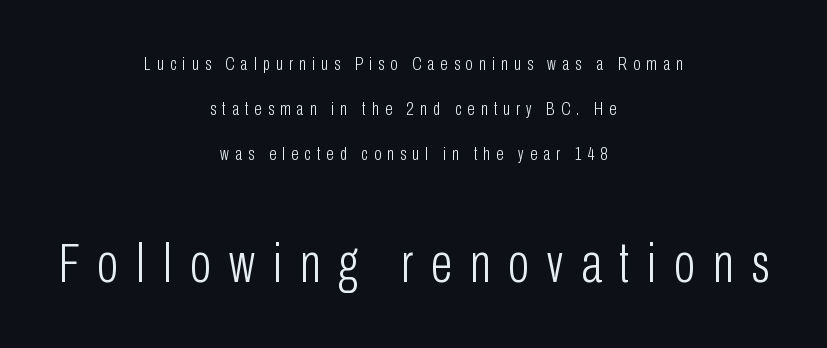
{"serif": "no", "italic": "no", "bold": "no", "weight": "light", "width": "condensed", "stroke_contrast": "low", "x_height": "medium", "monospaced": "no", "underline": "no", "align": "center", "line_spacing": "loose", "line_spacing_ratio": 2.36, "letter_spacing": "wide", "letter_spacing_em": 0.32, "larger_block": "second", "size_ratio": 2.95, "glyph_px": 56}
